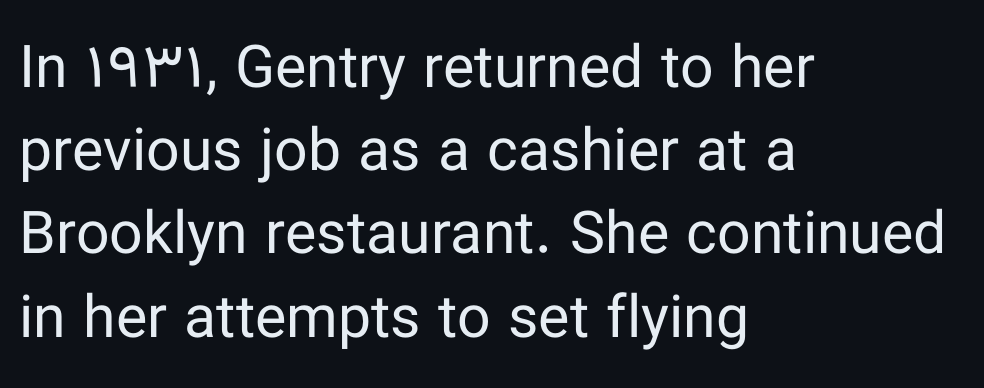
This reads as an unemphasized weight, regular at the heaviest. Each letter keeps its own natural width here, so spacing adapts to shape. The font's upright variant was chosen for this text. Are there feet on the stems? There aren't — it's a sans. Standard letterfit; no display-style spreading of the glyphs. Leading: standard.
